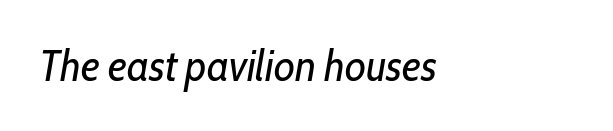
The image shows 43 px regular-weight, condensed type, italic (leaning right); set left-aligned, normal letter spacing, not underlined; low stroke contrast and a medium x-height.
